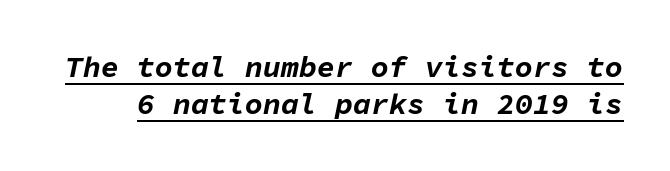
Descenders here cross a horizontal rule under the line. The letters are slanted; this is an italic face. Looks like terminal output: every glyph gets an equal slot. Typesetter's note: full bold, strokes at maximum text heaviness. The tracking reads as untouched default to a designer's eye.
